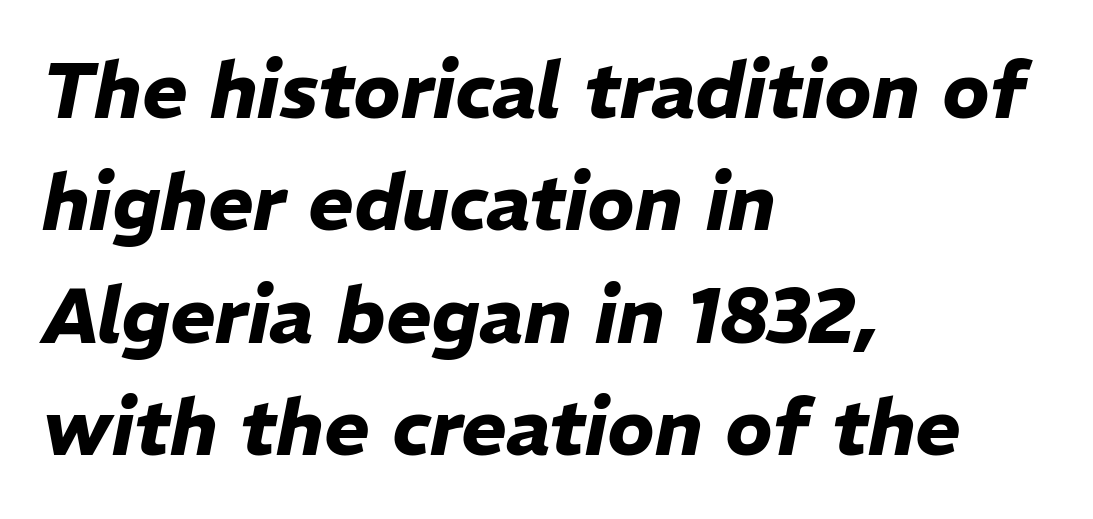
Typeset ragged right — the left edge is the straight one. Inter-character spacing is left at the font's built-in metrics. Leading: standard. The sample has been set heavy, in full bold.
